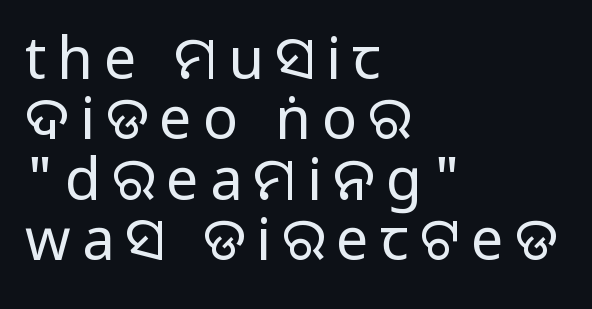
{"serif": "no", "italic": "no", "bold": "no", "weight": "regular", "width": "normal", "stroke_contrast": "low", "x_height": "large", "monospaced": "no", "underline": "no", "align": "left", "line_spacing": "tight", "line_spacing_ratio": 1.04, "glyph_px": 58}
